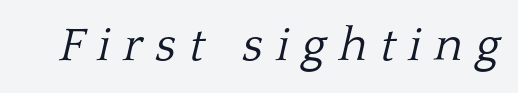
{"serif": "yes", "italic": "yes", "lean": "right", "slant_degrees": 13, "bold": "no", "weight": "light", "width": "normal", "stroke_contrast": "low", "x_height": "medium", "monospaced": "no", "underline": "no", "letter_spacing": "wide", "letter_spacing_em": 0.28, "glyph_px": 47}
